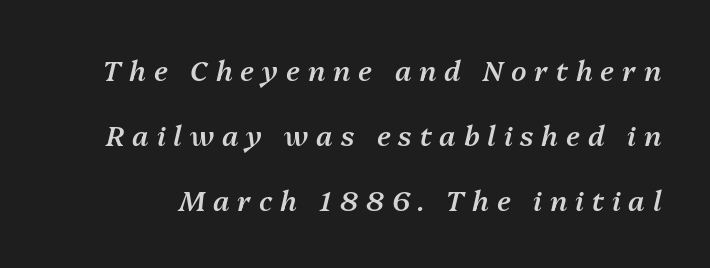
The leading is generous, giving the passage an open texture. Rendered with sloped, italic letterforms. The words here are not underlined. Character widths vary here, with narrow letters taking less room than wide ones. You could only call the tracking loose — the letters float apart.
